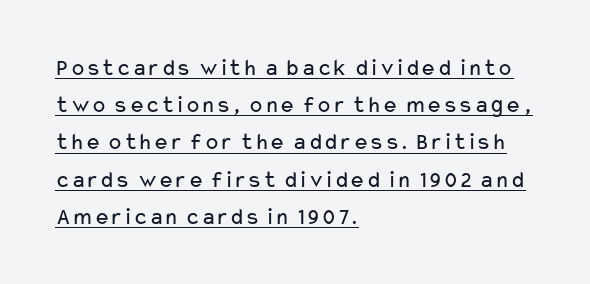
Q: Is the text bold? A: No.
Q: Is the text italic (slanted)? A: No, it is upright.
Q: Is the text underlined? A: Yes.
Q: How is the paragraph aligned? A: Left-aligned.
Q: Is the spacing between letters normal or unusually wide? A: Normal.
Q: Is the spacing between lines tight, normal or loose? A: Normal.
